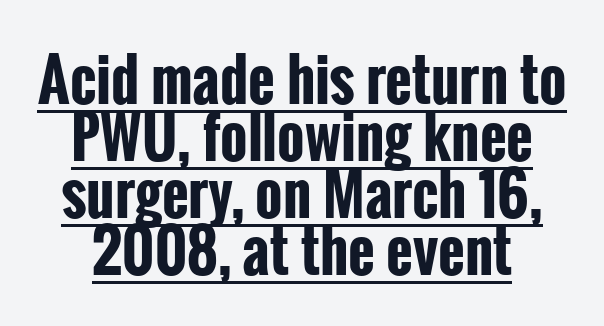
Q: Is the text bold? A: Yes.
Q: Is the text italic (slanted)? A: No, it is upright.
Q: Is the typeface a serif or a sans-serif typeface? A: Sans-serif.
Q: Is the text underlined? A: Yes.
Q: Is the spacing between letters normal or unusually wide? A: Normal.
Q: Is the spacing between lines tight, normal or loose? A: Tight.
Q: Width (condensed, normal, or wide)? A: Condensed.
Q: Stroke contrast? A: Low.
Q: x-height? A: Medium.
Q: Monospaced? A: No.
